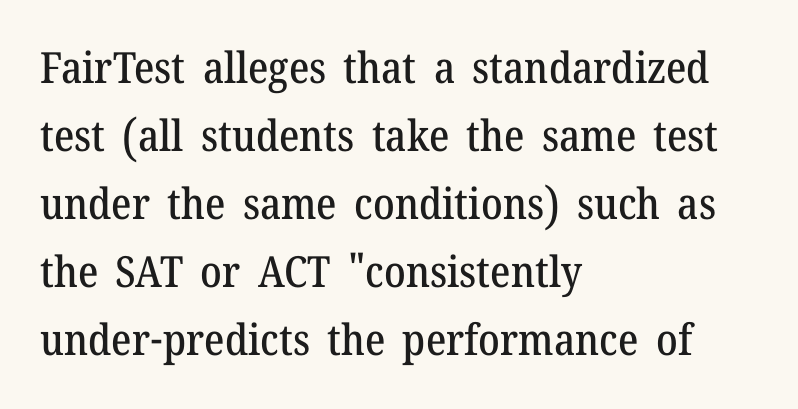
{"serif": "yes", "italic": "no", "width": "normal", "stroke_contrast": "medium", "x_height": "medium", "monospaced": "no", "underline": "no", "align": "left", "line_spacing": "normal", "line_spacing_ratio": 1.58, "letter_spacing": "normal", "letter_spacing_em": 0.0, "glyph_px": 43}
